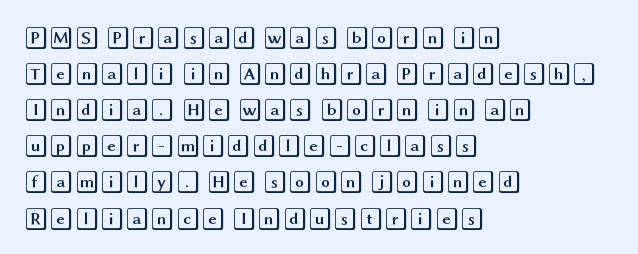
Q: Is the text italic (slanted)? A: No, it is upright.
Q: Is the text underlined? A: No.
Q: How is the paragraph aligned? A: Left-aligned.
Q: Is the spacing between letters normal or unusually wide? A: Normal.
Q: Is the spacing between lines tight, normal or loose? A: Normal.
